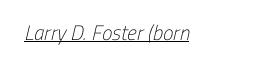
Q: Is the text bold? A: No.
Q: Is the text underlined? A: Yes.
Q: Is the spacing between letters normal or unusually wide? A: Normal.
